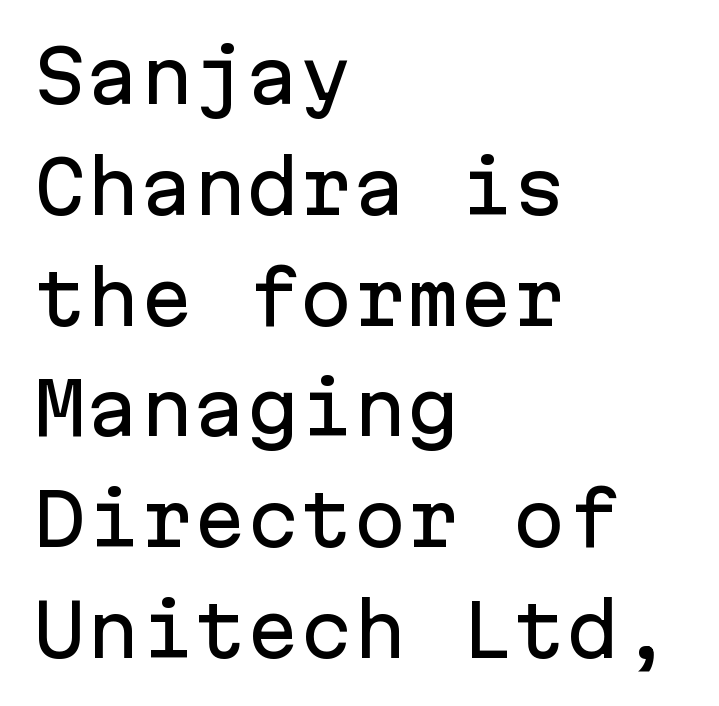
{"serif": "no", "italic": "no", "width": "normal", "stroke_contrast": "low", "x_height": "medium", "monospaced": "yes", "underline": "no", "align": "left", "line_spacing": "normal", "line_spacing_ratio": 1.56, "letter_spacing": "normal", "letter_spacing_em": 0.0, "glyph_px": 71}
